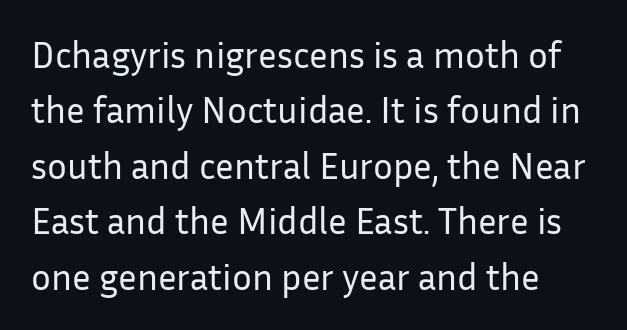
The image shows 37 px regular-weight sans-serif type, upright; set left-aligned, normal line spacing (1.5x), normal letter spacing, not underlined; low stroke contrast and a medium x-height.
